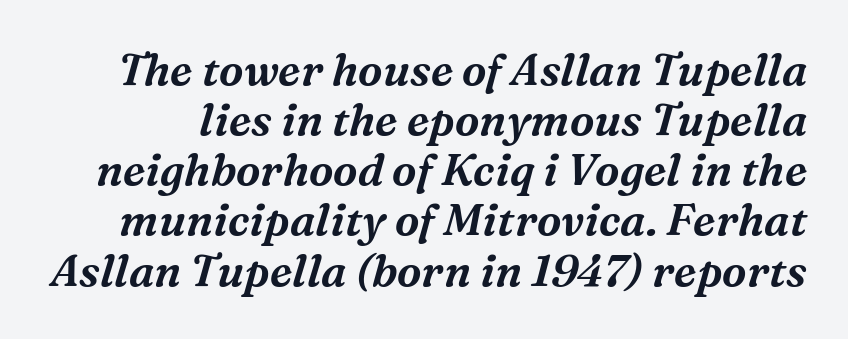
{"serif": "yes", "italic": "yes", "lean": "right", "slant_degrees": 16, "width": "normal", "stroke_contrast": "medium", "x_height": "medium", "monospaced": "no", "underline": "no", "line_spacing": "tight", "line_spacing_ratio": 1.14, "letter_spacing": "normal", "letter_spacing_em": 0.0, "glyph_px": 44}
